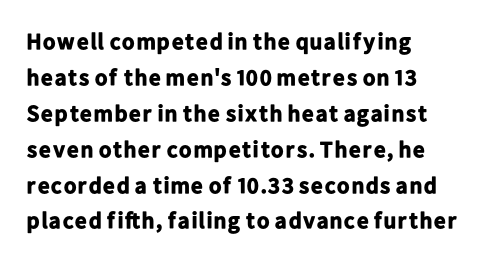
{"italic": "no", "bold": "yes", "underline": "no", "align": "left", "line_spacing": "normal", "line_spacing_ratio": 1.56, "letter_spacing": "normal", "letter_spacing_em": 0.0, "glyph_px": 23}
